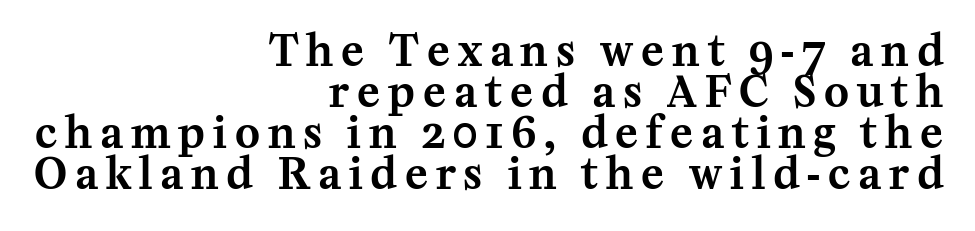
The image shows 42 px serif type, upright; set right-aligned, tight line spacing (0.98x), not underlined; medium stroke contrast and a medium x-height.
